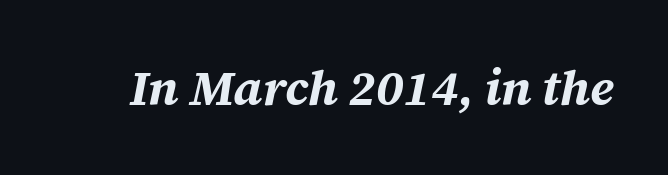
Q: Is the text bold? A: Yes.
Q: Is the text italic (slanted)? A: Yes, it leans right by about 12 degrees.
Q: Is the text underlined? A: No.
Q: Is the spacing between letters normal or unusually wide? A: Normal.
Q: Width (condensed, normal, or wide)? A: Normal.
Q: Stroke contrast? A: Medium.
Q: x-height? A: Medium.
Q: Monospaced? A: No.
